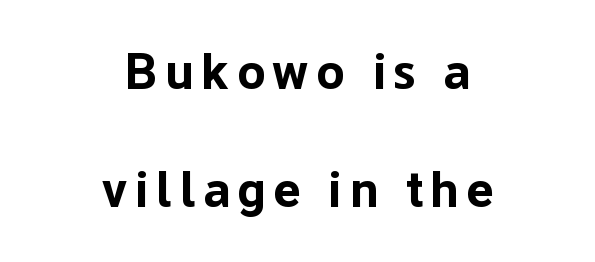
The image shows 51 px bold sans-serif type, upright; set centered, loose line spacing (2.32x), not underlined; low stroke contrast and a medium x-height.
